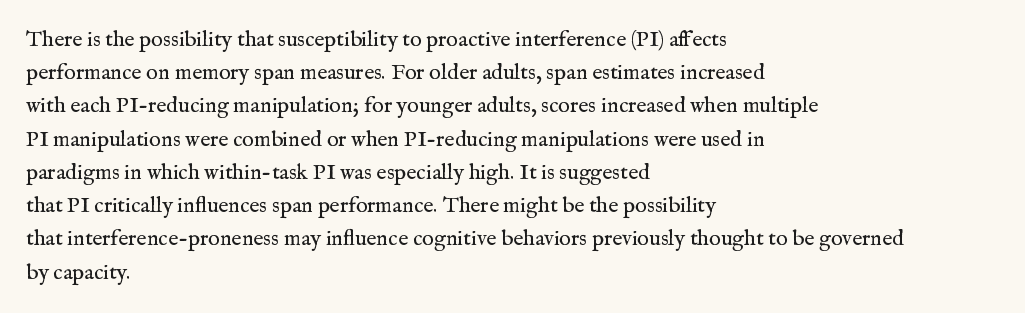
{"italic": "no", "bold": "no", "underline": "no", "align": "left", "line_spacing": "normal", "line_spacing_ratio": 1.51, "letter_spacing": "normal", "letter_spacing_em": 0.0, "glyph_px": 22}
